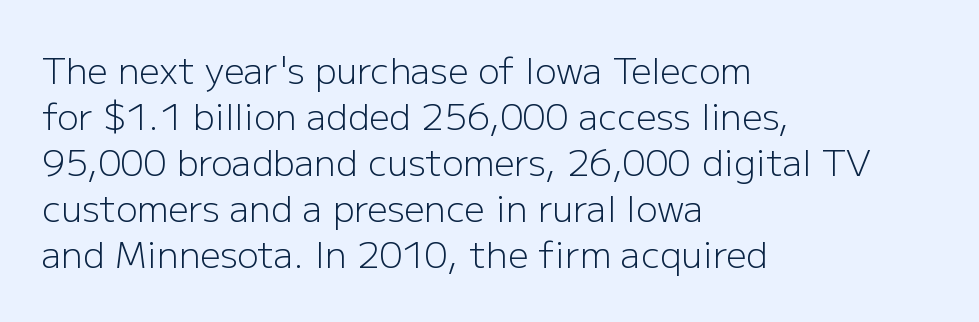
{"serif": "no", "italic": "no", "bold": "no", "weight": "light", "width": "normal", "stroke_contrast": "low", "x_height": "medium", "monospaced": "no", "underline": "no", "align": "left", "line_spacing": "normal", "line_spacing_ratio": 1.28, "letter_spacing": "normal", "letter_spacing_em": 0.0, "glyph_px": 36}
